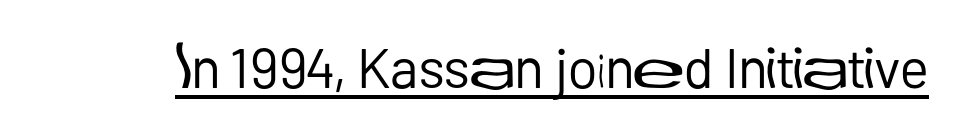
{"serif": "no", "italic": "no", "bold": "no", "weight": "regular", "width": "normal", "stroke_contrast": "low", "x_height": "medium", "monospaced": "no", "underline": "yes", "letter_spacing": "normal", "letter_spacing_em": 0.0, "glyph_px": 56}
